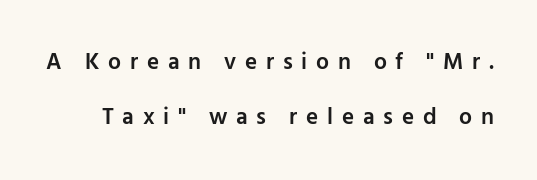
The image shows 23 px text type, upright; set loose line spacing (2.41x), unusually wide letter spacing (+0.38 em), not underlined.
